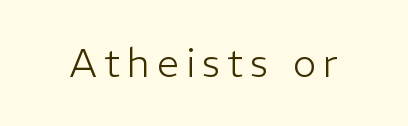
Q: Is the text bold? A: No.
Q: Is the text italic (slanted)? A: No, it is upright.
Q: Is the typeface a serif or a sans-serif typeface? A: Sans-serif.
Q: Is the text underlined? A: No.
Q: Width (condensed, normal, or wide)? A: Normal.
Q: Stroke contrast? A: Low.
Q: x-height? A: Medium.
Q: Monospaced? A: No.
